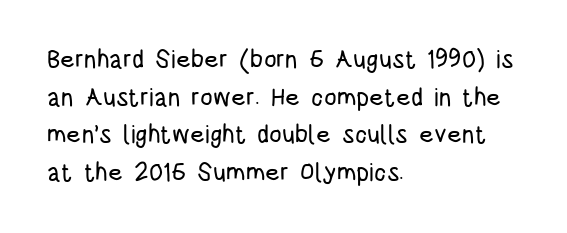
Q: Is the text italic (slanted)? A: No, it is upright.
Q: Is the text underlined? A: No.
Q: How is the paragraph aligned? A: Left-aligned.
Q: Is the spacing between letters normal or unusually wide? A: Normal.
Q: Is the spacing between lines tight, normal or loose? A: Normal.
